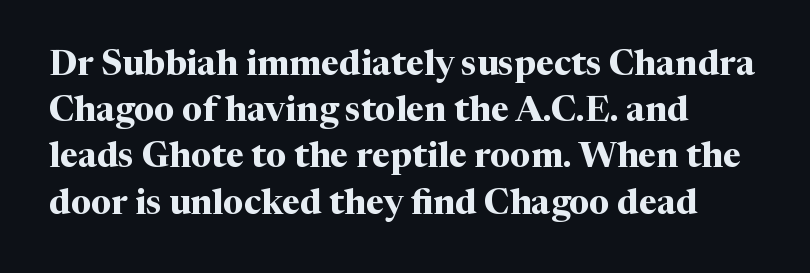
{"serif": "yes", "italic": "no", "bold": "yes", "weight": "bold", "width": "normal", "stroke_contrast": "medium", "x_height": "medium", "monospaced": "no", "underline": "no", "align": "left", "line_spacing": "normal", "line_spacing_ratio": 1.32, "letter_spacing": "normal", "letter_spacing_em": 0.0, "glyph_px": 35}
